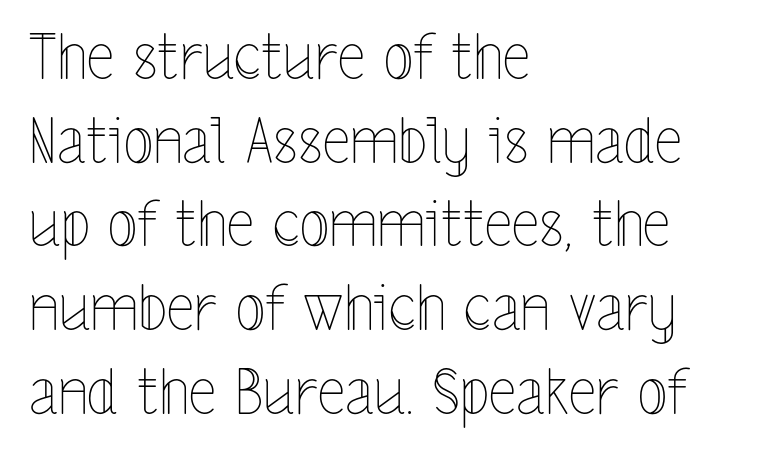
The image shows 62 px thin, condensed type, upright; set left-aligned, normal line spacing (1.35x), normal letter spacing, not underlined; a medium x-height.
